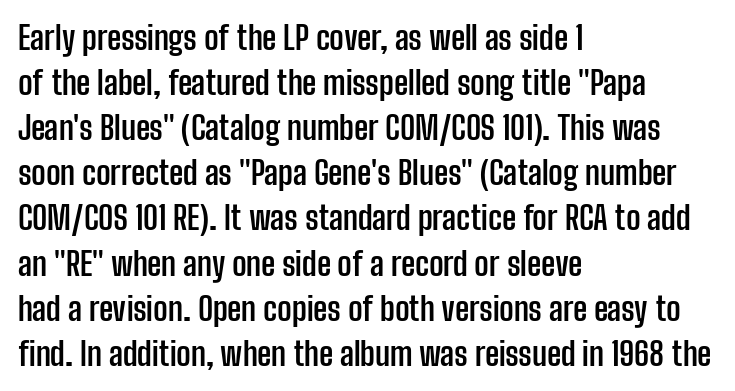
Honestly, the row spacing looks completely unremarkable. Honestly, there is no underline to notice here at all. Set as a true bold cut, around the 700 mark. Is this a fixed-width face? No — the glyphs have proportional, varying widths. The typography opts for an upright posture over an oblique one. A sans-serif font was chosen for this passage.
